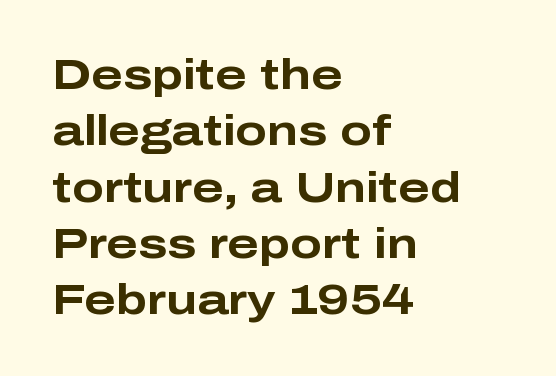
Alignment: flush left. Proportional: the letters do not fall into vertical columns. Normally led — the rows are evenly, conventionally spaced. Spacing between characters is what you'd get straight out of the box.
